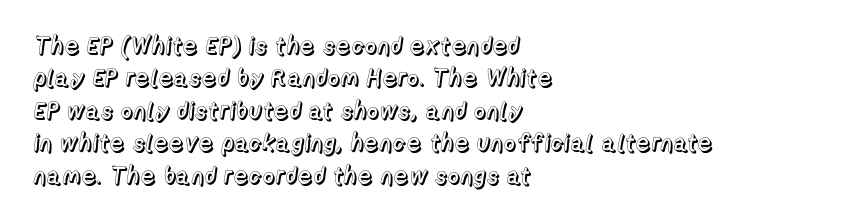
Glyph-to-glyph distance matches everyday printed text. Teacher's note: observe the even left margin — that is flush-left alignment. Type without underlining. This sample keeps an unexceptional amount of space between lines.
